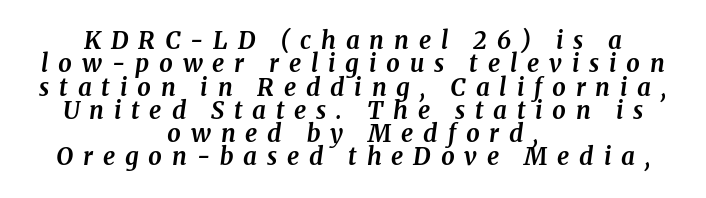
Where is the straight margin? There isn't one; the lines are centered. Very little white space separates one row of letters from the next. You could only call the tracking loose — the letters float apart. The specimen reads as italic at a glance.
